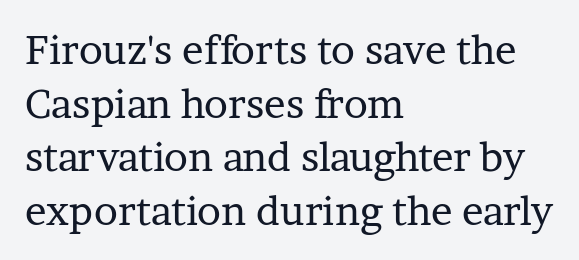
{"serif": "yes", "italic": "no", "bold": "no", "weight": "regular", "width": "normal", "stroke_contrast": "low", "x_height": "medium", "monospaced": "no", "underline": "no", "align": "left", "line_spacing": "normal", "line_spacing_ratio": 1.34, "letter_spacing": "normal", "letter_spacing_em": 0.0, "glyph_px": 40}
